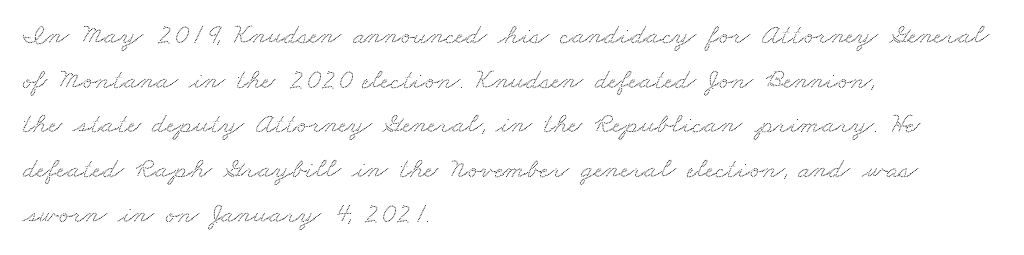
Short note: letters normally spaced. Whoever set this chose a conventional vertical rhythm. The string is rendered with underlining switched off. This rendering employs a face with finishing strokes, i.e., a serif.
